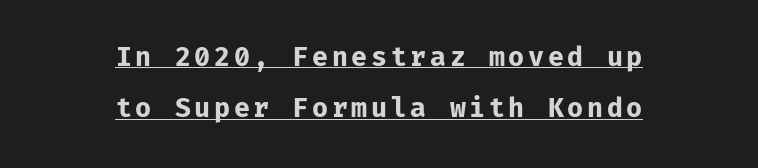
{"italic": "no", "bold": "yes", "underline": "yes", "align": "center", "line_spacing": "loose", "line_spacing_ratio": 1.98, "glyph_px": 26}
